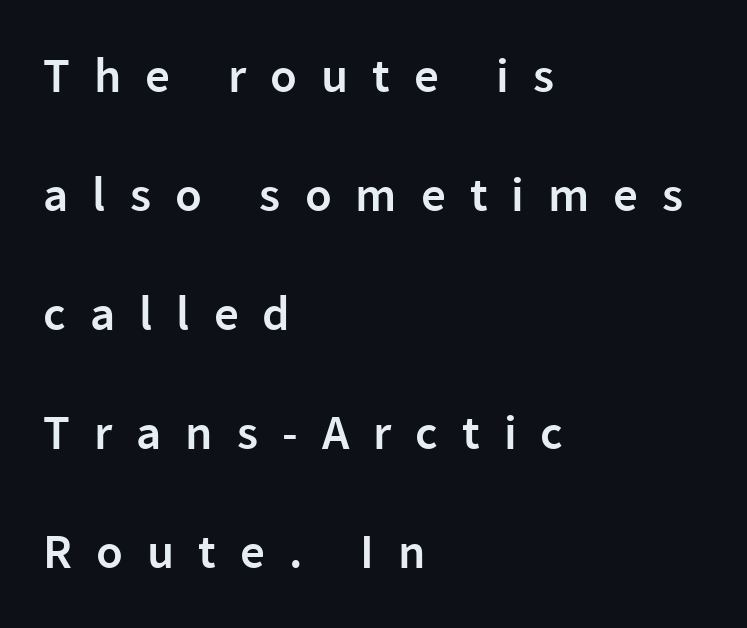
{"serif": "no", "italic": "no", "bold": "semi", "weight": "semibold", "width": "normal", "stroke_contrast": "low", "x_height": "medium", "monospaced": "no", "underline": "no", "align": "left", "line_spacing": "loose", "line_spacing_ratio": 2.43, "letter_spacing": "wide", "letter_spacing_em": 0.49, "glyph_px": 49}
